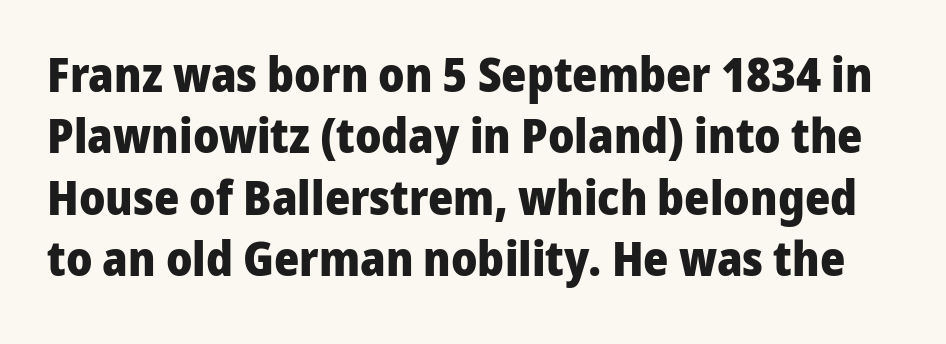
Rule under the text: the space is simply empty. Are there feet on the stems? There aren't — it's a sans. Strong, thick strokes mark this as bold type. Italic: no, the glyphs are upright roman.
